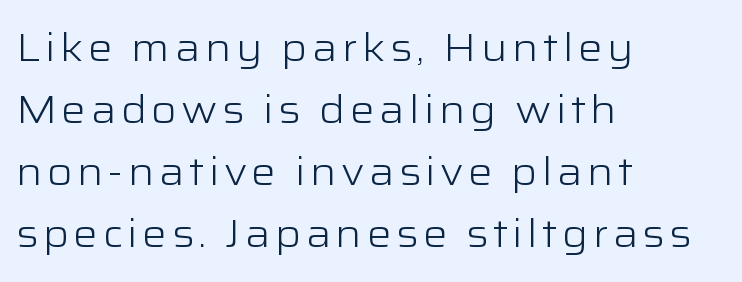
Q: Is the text bold? A: No.
Q: Is the text italic (slanted)? A: No, it is upright.
Q: Is the typeface a serif or a sans-serif typeface? A: Sans-serif.
Q: Is the text underlined? A: No.
Q: How is the paragraph aligned? A: Left-aligned.
Q: Is the spacing between lines tight, normal or loose? A: Normal.
Q: Width (condensed, normal, or wide)? A: Wide.
Q: Stroke contrast? A: Low.
Q: x-height? A: Medium.
Q: Monospaced? A: No.
